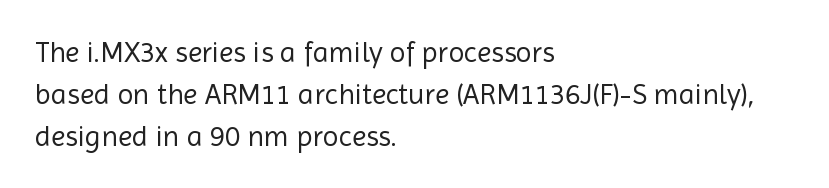
{"serif": "no", "italic": "no", "bold": "no", "weight": "regular", "width": "normal", "x_height": "medium", "monospaced": "no", "underline": "no", "align": "left", "line_spacing": "normal", "line_spacing_ratio": 1.44, "letter_spacing": "normal", "letter_spacing_em": 0.0, "glyph_px": 29}
